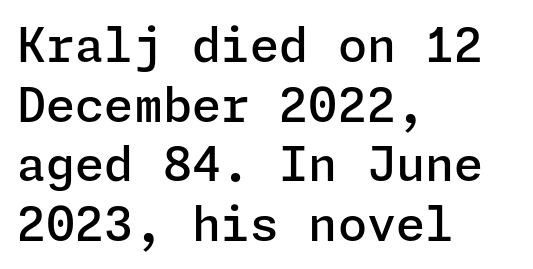
Vertical spacing — default. Is the type bold? Partly — it's a semibold, heavier than regular but not fully bold. The words here are not underlined. Inter-character spacing is left at the font's built-in metrics.
